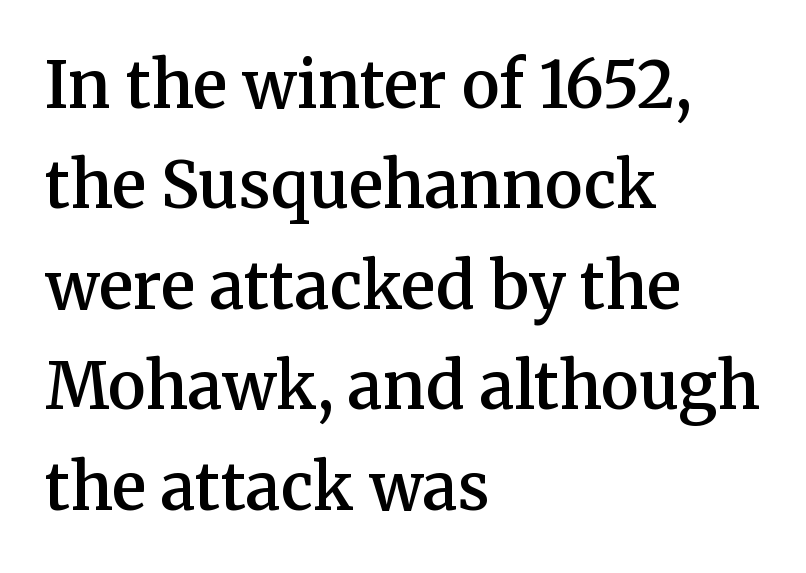
{"serif": "yes", "italic": "no", "bold": "semi", "weight": "semibold", "width": "normal", "stroke_contrast": "medium", "x_height": "medium", "monospaced": "no", "underline": "no", "align": "left", "line_spacing": "normal", "line_spacing_ratio": 1.57, "letter_spacing": "normal", "letter_spacing_em": 0.0, "glyph_px": 64}
